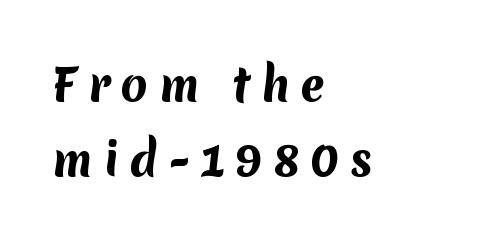
{"serif": "no", "bold": "yes", "weight": "bold", "width": "normal", "stroke_contrast": "medium", "x_height": "medium", "monospaced": "no", "underline": "no", "align": "left", "line_spacing": "normal", "line_spacing_ratio": 1.7, "letter_spacing": "wide", "letter_spacing_em": 0.24, "glyph_px": 44}
